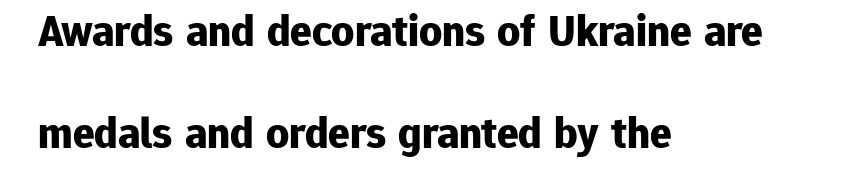
{"serif": "no", "italic": "no", "bold": "yes", "weight": "bold", "width": "normal", "stroke_contrast": "low", "x_height": "medium", "monospaced": "no", "underline": "no", "align": "left", "line_spacing": "loose", "line_spacing_ratio": 2.26, "letter_spacing": "normal", "letter_spacing_em": 0.0, "glyph_px": 45}
